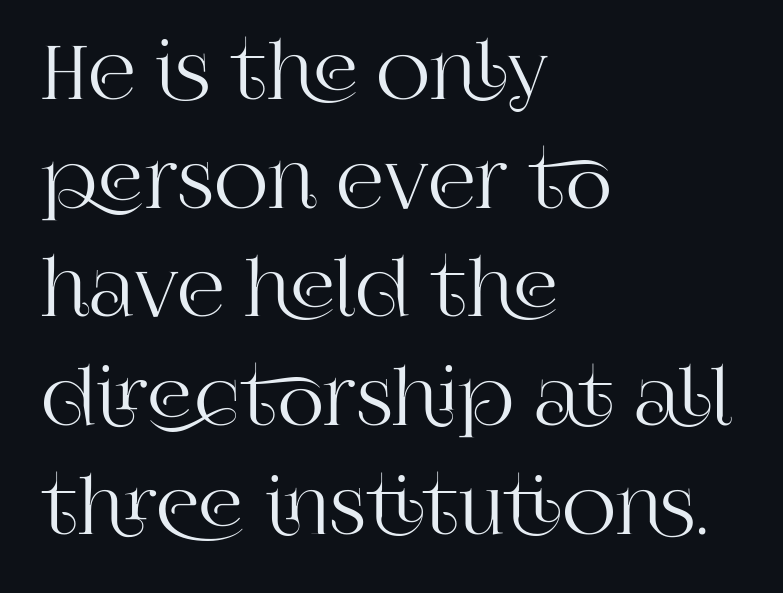
Q: Is the text italic (slanted)? A: No, it is upright.
Q: Is the typeface a serif or a sans-serif typeface? A: Serif.
Q: Is the text underlined? A: No.
Q: How is the paragraph aligned? A: Left-aligned.
Q: Is the spacing between letters normal or unusually wide? A: Normal.
Q: Is the spacing between lines tight, normal or loose? A: Normal.
Q: Width (condensed, normal, or wide)? A: Normal.
Q: Stroke contrast? A: High.
Q: x-height? A: Large.
Q: Monospaced? A: No.
